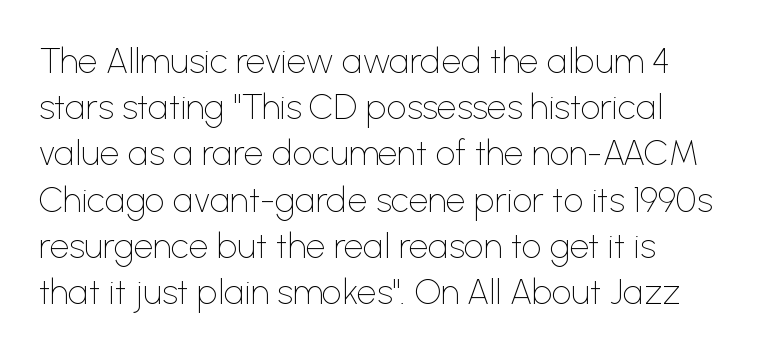
{"serif": "no", "italic": "no", "bold": "no", "weight": "thin", "width": "normal", "stroke_contrast": "low", "x_height": "medium", "monospaced": "no", "underline": "no", "line_spacing": "normal", "line_spacing_ratio": 1.32, "letter_spacing": "normal", "letter_spacing_em": 0.0, "glyph_px": 35}
